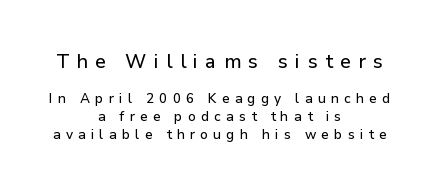
{"italic": "no", "underline": "no", "align": "center", "line_spacing": "normal", "line_spacing_ratio": 1.27, "letter_spacing": "wide", "letter_spacing_em": 0.37, "larger_block": "first", "size_ratio": 1.43, "glyph_px": 20}
